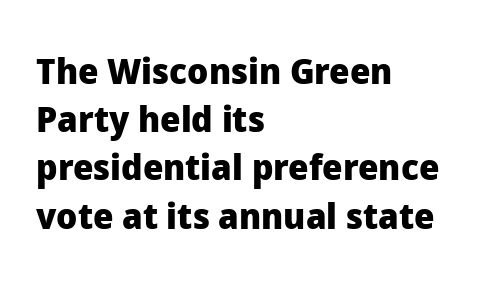
{"serif": "no", "italic": "no", "bold": "yes", "weight": "heavy", "width": "normal", "stroke_contrast": "low", "x_height": "medium", "monospaced": "no", "underline": "no", "align": "left", "line_spacing": "normal", "line_spacing_ratio": 1.34, "letter_spacing": "normal", "letter_spacing_em": 0.0, "glyph_px": 36}
